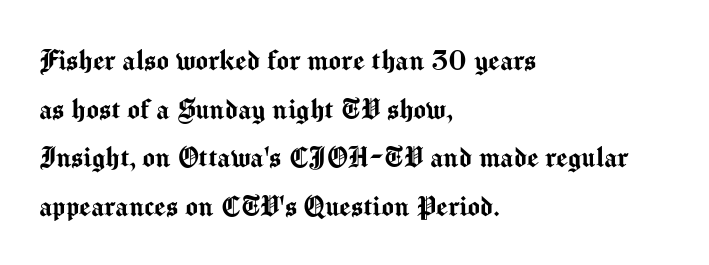
The image shows 33 px sans-serif type, upright; set left-aligned, normal line spacing (1.47x), normal letter spacing, not underlined; medium stroke contrast and a medium x-height.
